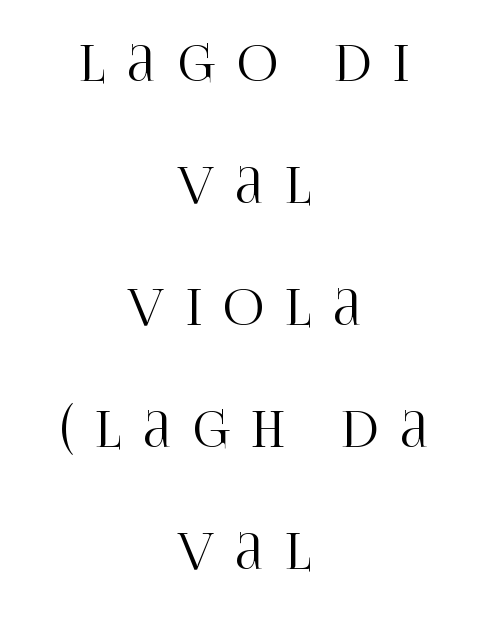
The axis of the letterforms is exactly vertical. This sample trades compactness for vertical openness between lines. This rendering widens character spacing well past its baseline value. The face used here is proportionally spaced, like ordinary book or web type. The passage shown is typeset with a serif family.
